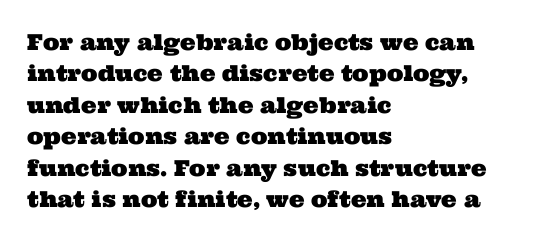
The image shows 22 px text type; set left-aligned, normal line spacing (1.43x), normal letter spacing, not underlined.
